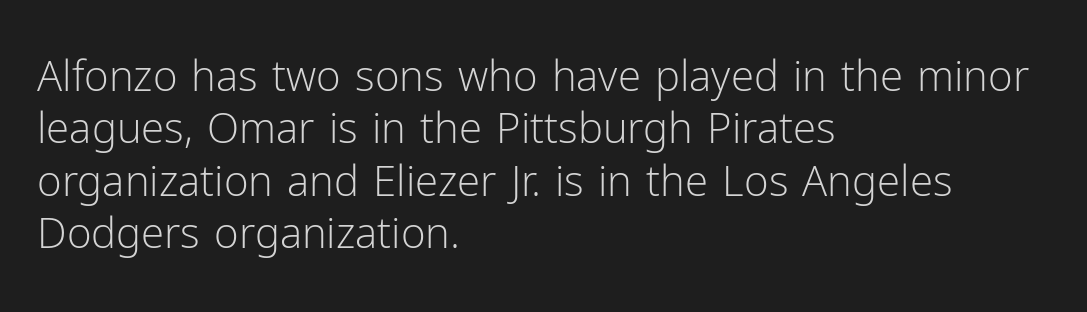
The image shows 42 px light sans-serif type, upright; set left-aligned, normal line spacing (1.25x), normal letter spacing, not underlined; low stroke contrast and a medium x-height.
